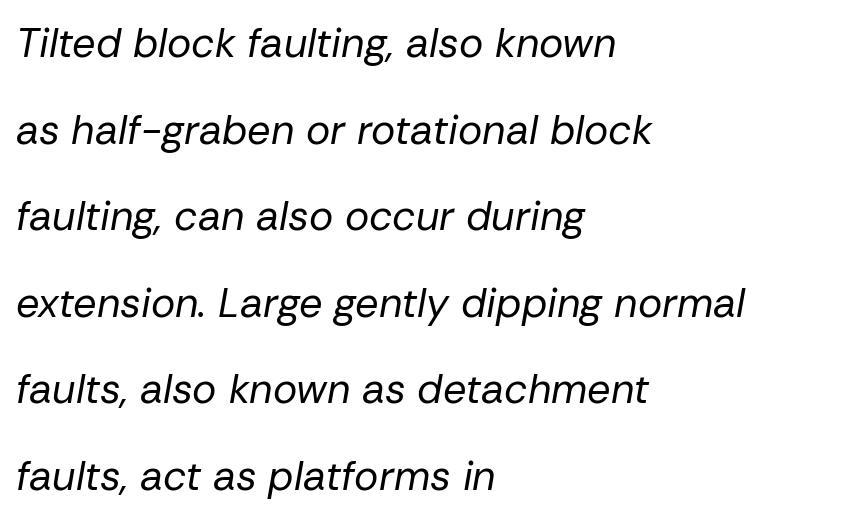
Q: Is the text bold? A: No.
Q: Is the text italic (slanted)? A: Yes, it leans right by about 10 degrees.
Q: Is the text underlined? A: No.
Q: How is the paragraph aligned? A: Left-aligned.
Q: Is the spacing between letters normal or unusually wide? A: Normal.
Q: Is the spacing between lines tight, normal or loose? A: Loose.
Q: Width (condensed, normal, or wide)? A: Normal.
Q: Stroke contrast? A: Low.
Q: x-height? A: Medium.
Q: Monospaced? A: No.
